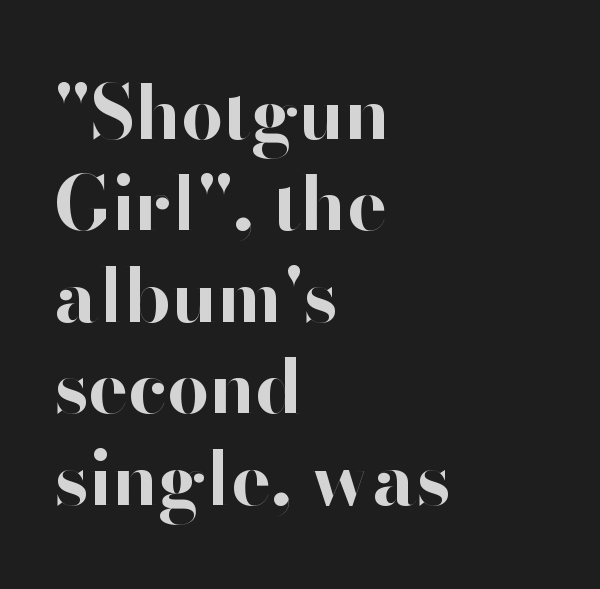
Does the weight exceed regular? Yes, all the way to bold. A typesetter would call this proportional, since set widths differ per character. This rendering employs a face without finishing strokes, i.e., a sans-serif. Check under the words: just untouched page. The lettering stays uniformly vertical, giving the passage a roman look.
